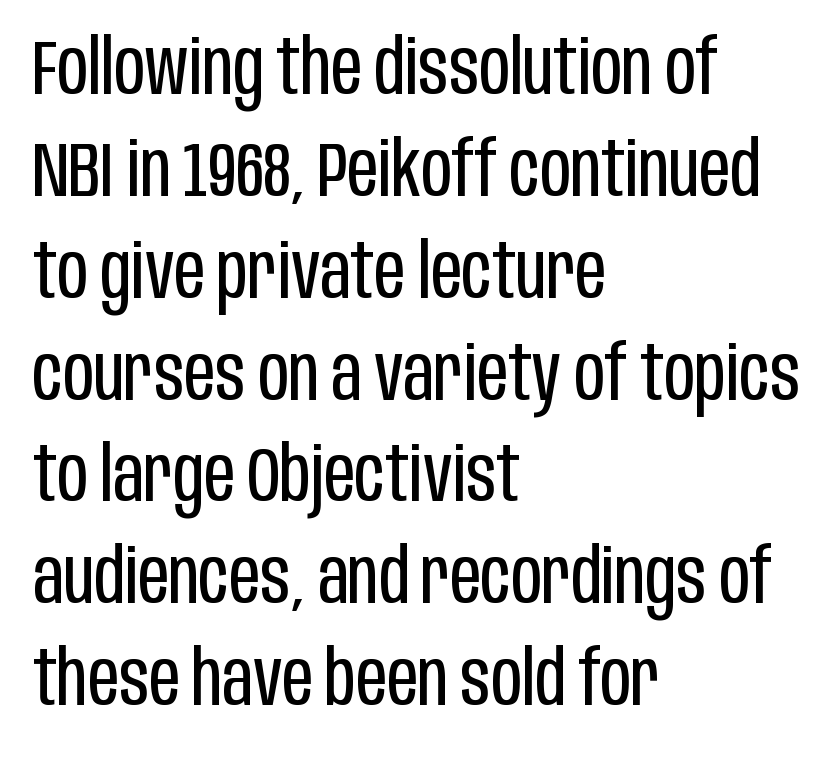
Q: Is the text bold? A: No.
Q: Is the text italic (slanted)? A: No, it is upright.
Q: Is the typeface a serif or a sans-serif typeface? A: Sans-serif.
Q: Is the text underlined? A: No.
Q: How is the paragraph aligned? A: Left-aligned.
Q: Is the spacing between letters normal or unusually wide? A: Normal.
Q: Is the spacing between lines tight, normal or loose? A: Normal.
Q: Width (condensed, normal, or wide)? A: Condensed.
Q: Stroke contrast? A: Low.
Q: x-height? A: Large.
Q: Monospaced? A: No.
